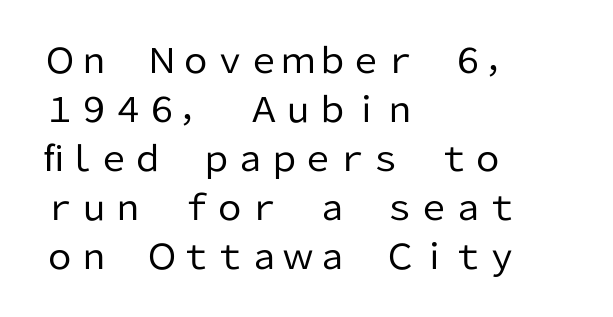
Q: Is the text bold? A: No.
Q: Is the text italic (slanted)? A: No, it is upright.
Q: Is the typeface a serif or a sans-serif typeface? A: Sans-serif.
Q: Is the text underlined? A: No.
Q: How is the paragraph aligned? A: Left-aligned.
Q: Is the spacing between letters normal or unusually wide? A: Normal.
Q: Is the spacing between lines tight, normal or loose? A: Normal.
Q: Width (condensed, normal, or wide)? A: Normal.
Q: Stroke contrast? A: Low.
Q: x-height? A: Medium.
Q: Monospaced? A: No.
